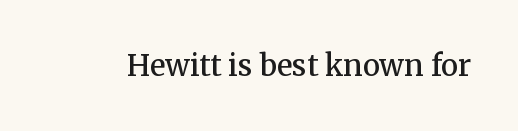
Q: Is the text bold? A: Semi-bold.
Q: Is the text italic (slanted)? A: No, it is upright.
Q: Is the typeface a serif or a sans-serif typeface? A: Serif.
Q: Is the text underlined? A: No.
Q: Is the spacing between letters normal or unusually wide? A: Normal.
Q: Width (condensed, normal, or wide)? A: Normal.
Q: Stroke contrast? A: Medium.
Q: x-height? A: Medium.
Q: Monospaced? A: No.
